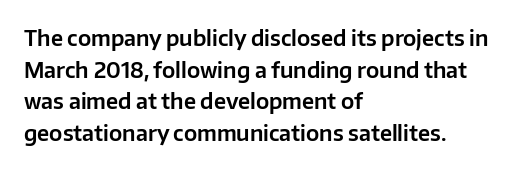
Q: Is the text italic (slanted)? A: No, it is upright.
Q: Is the text underlined? A: No.
Q: How is the paragraph aligned? A: Left-aligned.
Q: Is the spacing between letters normal or unusually wide? A: Normal.
Q: Is the spacing between lines tight, normal or loose? A: Normal.
